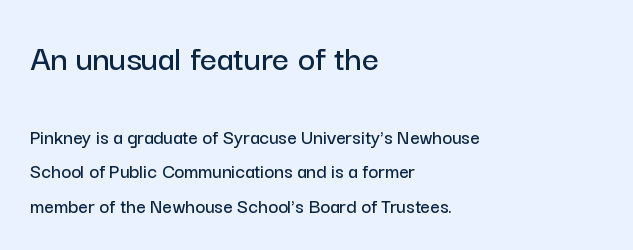
In terms of posture, this sample is upright. All the whitespace from short lines collects on the right. Nobody touched the tracking dial on this one. Is this a sans? Yes — the strokes have no serifs. The rendering uses natural spacing where letterforms have individual widths.
